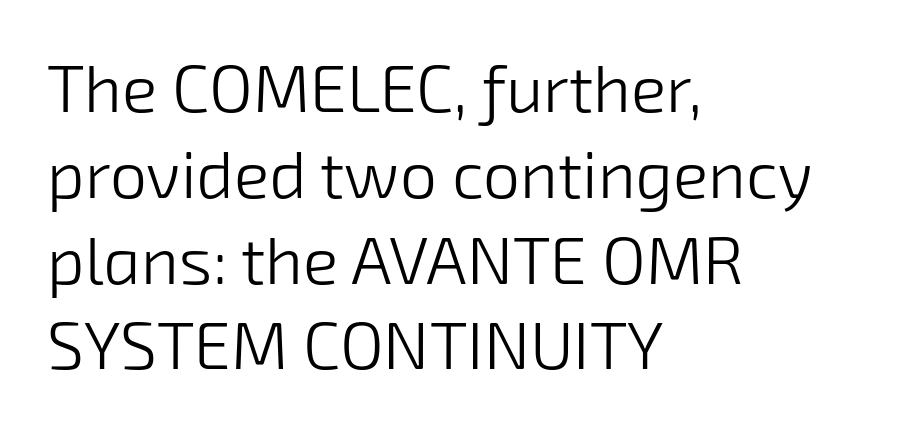
Students, observe: this is what conventionally led text looks like. The passage shown is typeset with a sans-serif family. The passage shown is not bold in any degree. The specimen omits any rule beneath the text block's lines.
